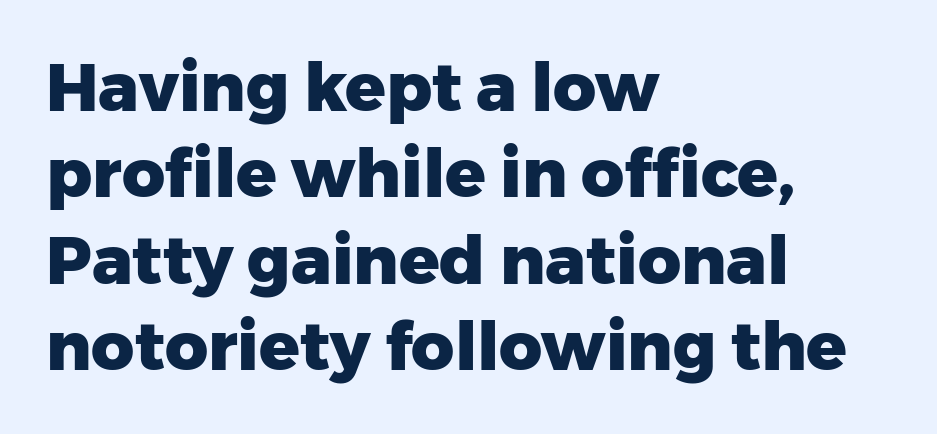
{"serif": "no", "italic": "no", "bold": "yes", "weight": "heavy", "width": "normal", "stroke_contrast": "low", "x_height": "medium", "monospaced": "no", "underline": "no", "align": "left", "line_spacing": "normal", "line_spacing_ratio": 1.29, "letter_spacing": "normal", "letter_spacing_em": 0.0, "glyph_px": 67}
